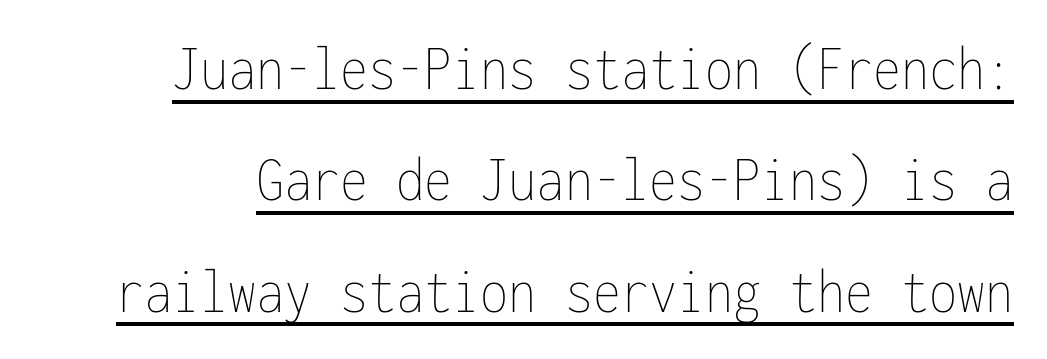
Q: Is the text bold? A: No.
Q: Is the text italic (slanted)? A: No, it is upright.
Q: Is the text underlined? A: Yes.
Q: Is the spacing between letters normal or unusually wide? A: Normal.
Q: Width (condensed, normal, or wide)? A: Condensed.
Q: Stroke contrast? A: Low.
Q: x-height? A: Medium.
Q: Monospaced? A: Yes.
